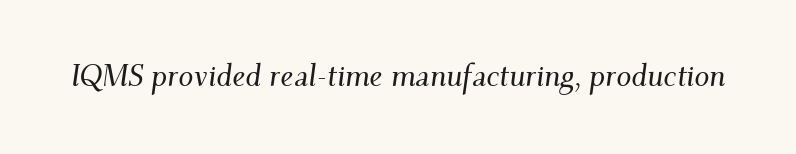
The image shows 30 px serif type, italic (leaning right); set normal letter spacing, not underlined; medium stroke contrast and a small x-height.
